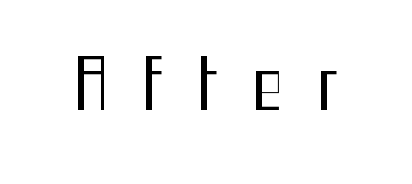
This sample has the flowing, uneven cadence of proportional lettering. The font sits on the lighter half of the weight spectrum, regular included. Ascenders rise straight up at ninety degrees. A bare baseline throughout the passage. The passage shown has open, widely tracked lettering throughout.
